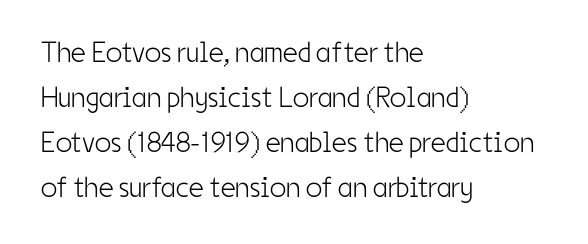
{"serif": "no", "italic": "no", "bold": "no", "weight": "light", "width": "condensed", "stroke_contrast": "low", "x_height": "medium", "monospaced": "no", "underline": "no", "align": "left", "line_spacing": "normal", "line_spacing_ratio": 1.55, "letter_spacing": "normal", "letter_spacing_em": 0.0, "glyph_px": 29}
